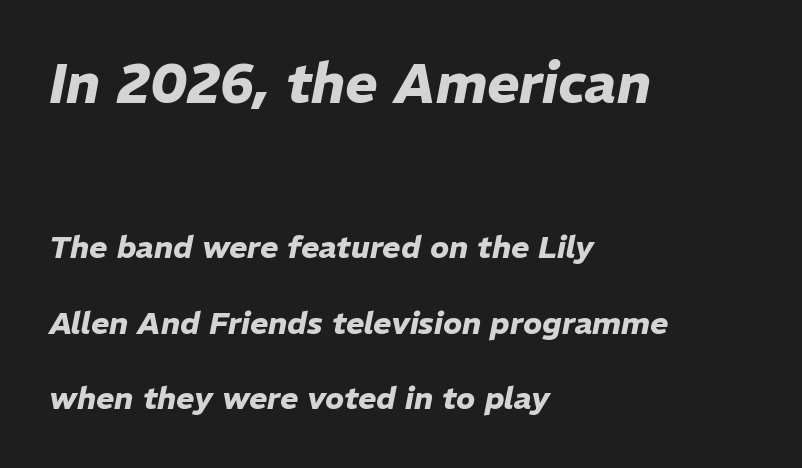
The image shows 55 px heavy type, italic (leaning right); set left-aligned, loose line spacing (2.44x), normal letter spacing, not underlined; the first (top) block is 1.77x larger; low stroke contrast and a medium x-height.
